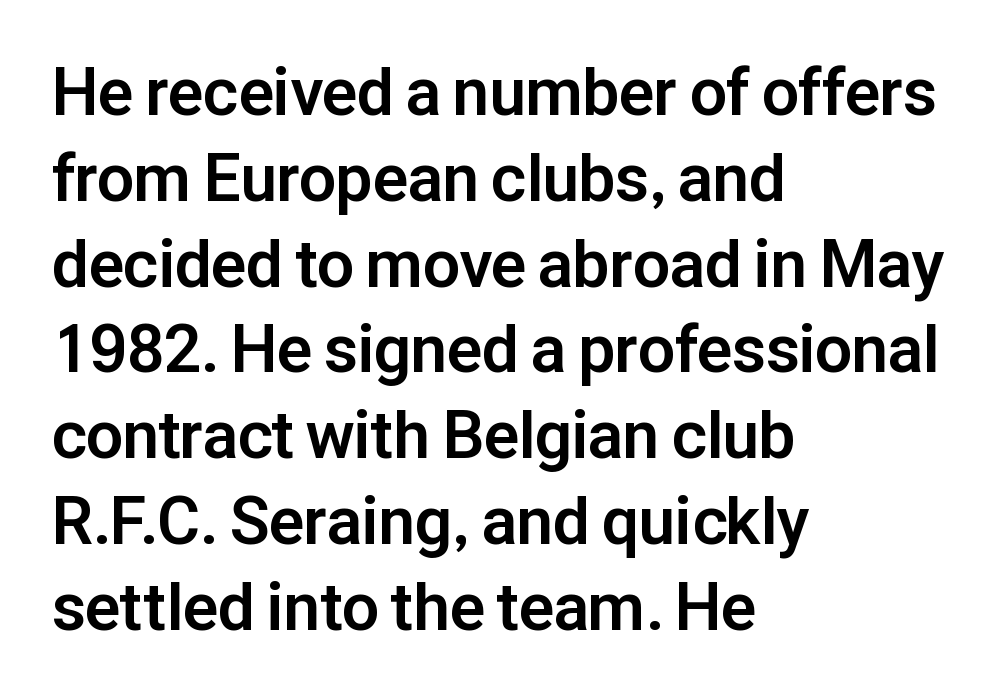
The image shows 66 px bold sans-serif type, upright; set left-aligned, normal line spacing (1.3x), normal letter spacing, not underlined; low stroke contrast and a medium x-height.
